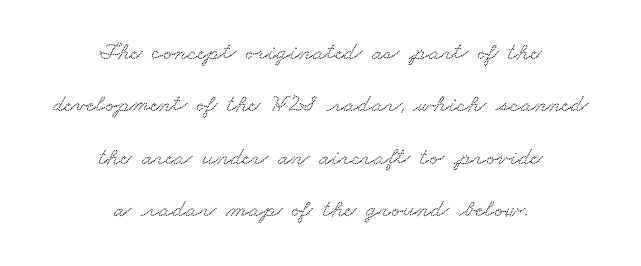
{"underline": "no", "align": "center", "line_spacing": "loose", "line_spacing_ratio": 2.1, "letter_spacing": "normal", "letter_spacing_em": 0.0, "glyph_px": 25}
